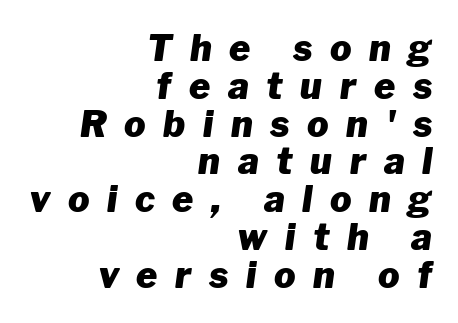
The image shows 36 px heavy type, italic (leaning right); set right-aligned, tight line spacing (1.05x), unusually wide letter spacing (+0.49 em), not underlined; low stroke contrast and a medium x-height.
